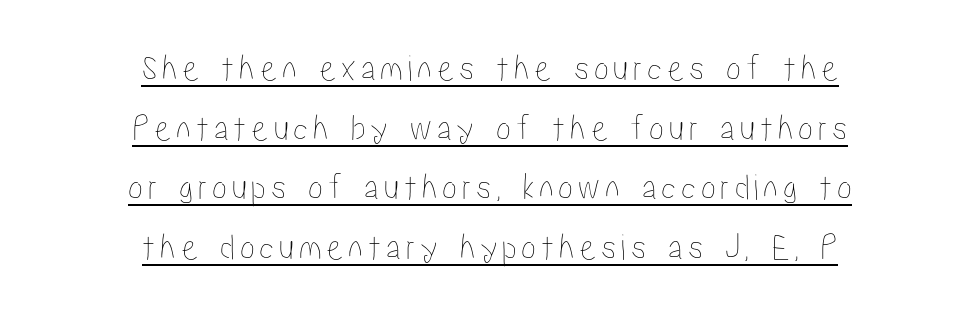
The image shows 38 px condensed type, upright; set centered, normal line spacing (1.57x), underlined; low stroke contrast and a medium x-height.
